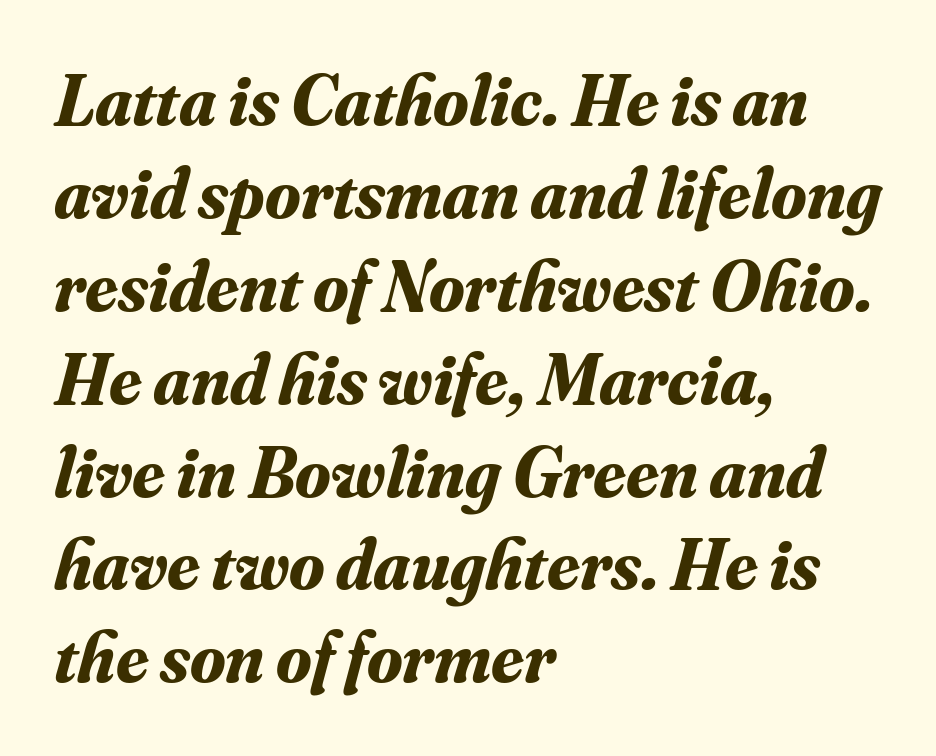
The image shows 72 px bold serif type, italic (leaning right); set left-aligned, normal line spacing (1.29x), normal letter spacing, not underlined; medium stroke contrast and a small x-height.
